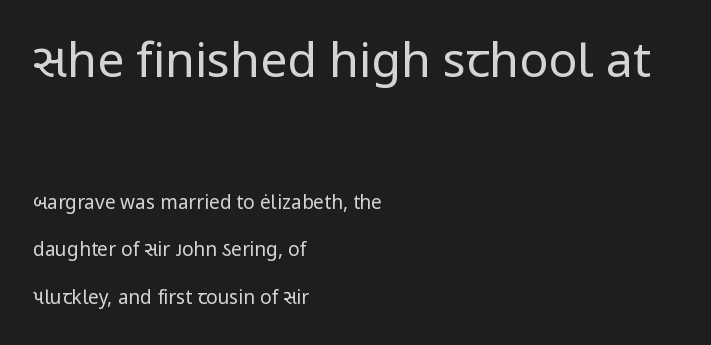
Q: Is the text bold? A: No.
Q: Is the text italic (slanted)? A: No, it is upright.
Q: Is the typeface a serif or a sans-serif typeface? A: Sans-serif.
Q: Is the text underlined? A: No.
Q: How is the paragraph aligned? A: Left-aligned.
Q: Is the spacing between letters normal or unusually wide? A: Normal.
Q: Is the spacing between lines tight, normal or loose? A: Loose.
Q: Which block of text is set in a larger size, the first (top) or the second (bottom)? A: The first (top) one.
Q: Width (condensed, normal, or wide)? A: Normal.
Q: Stroke contrast? A: Low.
Q: x-height? A: Medium.
Q: Monospaced? A: No.
